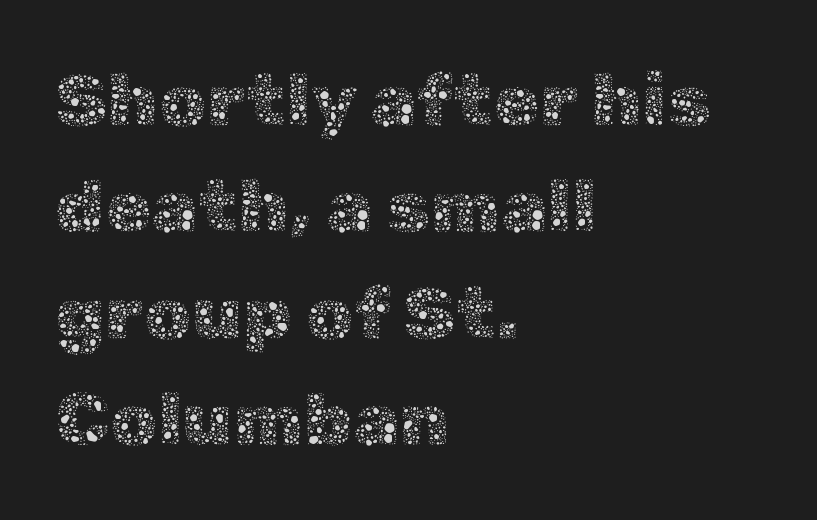
Q: Is the text bold? A: No.
Q: Is the text italic (slanted)? A: No, it is upright.
Q: Is the text underlined? A: No.
Q: How is the paragraph aligned? A: Left-aligned.
Q: Is the spacing between letters normal or unusually wide? A: Normal.
Q: Is the spacing between lines tight, normal or loose? A: Normal.
Q: Width (condensed, normal, or wide)? A: Normal.
Q: x-height? A: Medium.
Q: Monospaced? A: No.
